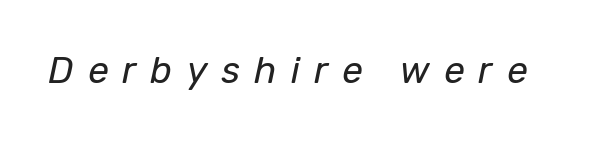
The image shows 37 px regular-weight type, italic (leaning right); set unusually wide letter spacing (+0.38 em), not underlined; low stroke contrast and a medium x-height.
